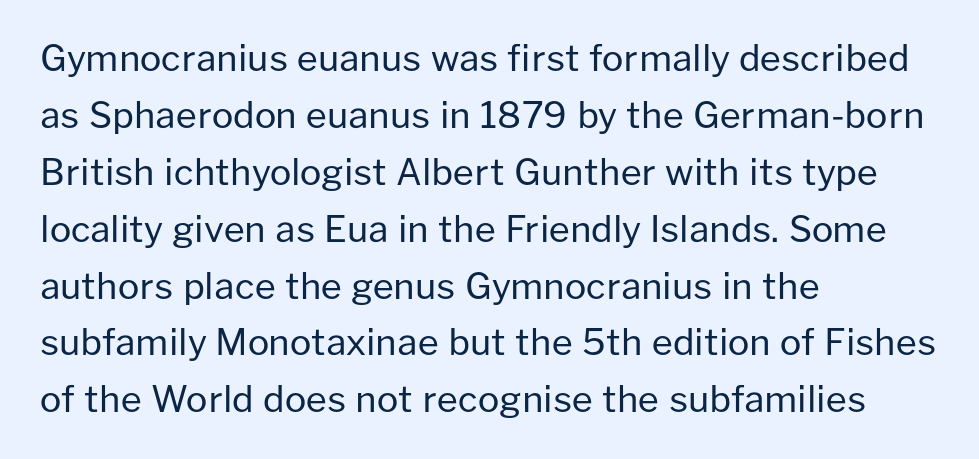
{"serif": "no", "italic": "no", "bold": "no", "weight": "regular", "width": "normal", "stroke_contrast": "low", "x_height": "medium", "monospaced": "no", "underline": "no", "align": "left", "line_spacing": "normal", "line_spacing_ratio": 1.58, "letter_spacing": "normal", "letter_spacing_em": 0.0, "glyph_px": 36}
